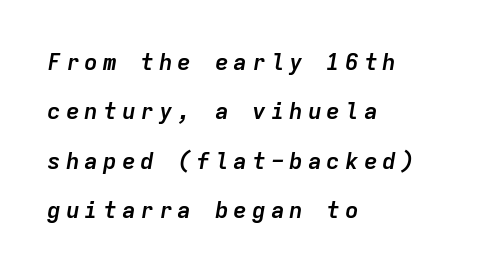
{"italic": "yes", "lean": "right", "slant_degrees": 9, "bold": "yes", "underline": "no", "align": "left", "line_spacing": "loose", "line_spacing_ratio": 2.15, "letter_spacing": "wide", "letter_spacing_em": 0.21, "glyph_px": 23}
